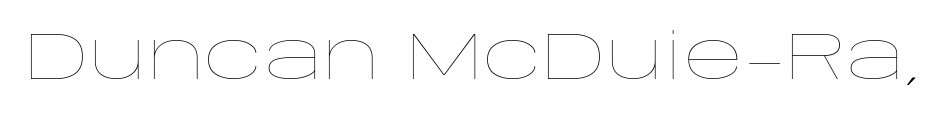
Q: Is the text bold? A: No.
Q: Is the text italic (slanted)? A: No, it is upright.
Q: Is the text underlined? A: No.
Q: Is the spacing between letters normal or unusually wide? A: Normal.
Q: Width (condensed, normal, or wide)? A: Wide.
Q: Stroke contrast? A: Low.
Q: x-height? A: Large.
Q: Monospaced? A: No.
